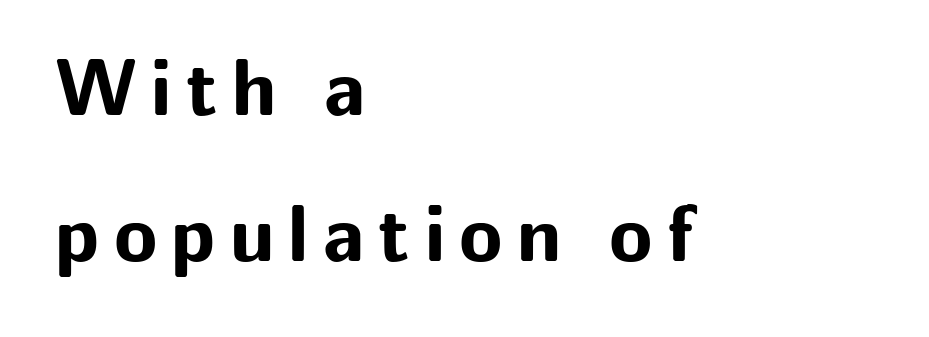
{"serif": "no", "italic": "no", "bold": "yes", "weight": "bold", "width": "normal", "stroke_contrast": "low", "x_height": "medium", "monospaced": "no", "underline": "no", "align": "left", "line_spacing_ratio": 1.85, "glyph_px": 79}
